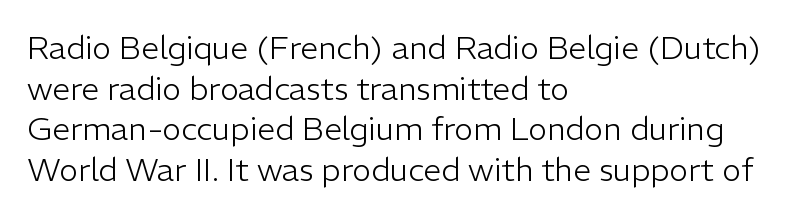
Visually the block forms a straight wall on the left and a jagged coastline on the right. Italic: no, the glyphs are upright roman. Descenders are the only things crossing below the line. Students, observe: this is what conventionally led text looks like. Check where the strokes stop: nothing finishes them off — pure sans. Vertical stems look standard width or narrower in stroke.
